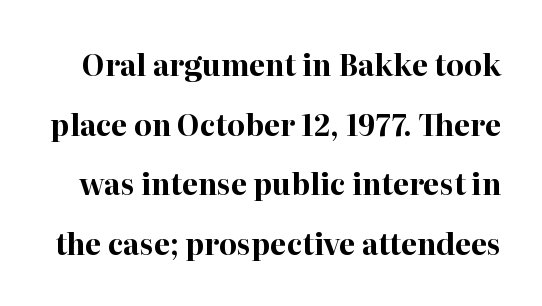
Q: Is the text bold? A: Yes.
Q: Is the text italic (slanted)? A: No, it is upright.
Q: Is the typeface a serif or a sans-serif typeface? A: Serif.
Q: Is the text underlined? A: No.
Q: Is the spacing between letters normal or unusually wide? A: Normal.
Q: Is the spacing between lines tight, normal or loose? A: Loose.
Q: Width (condensed, normal, or wide)? A: Normal.
Q: Stroke contrast? A: High.
Q: x-height? A: Medium.
Q: Monospaced? A: No.
